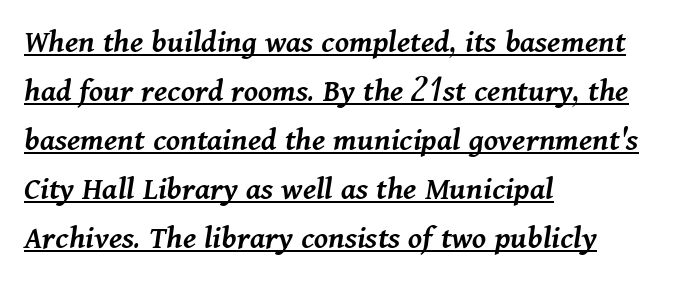
This is underlined copy, the kind a proofreader might mark for attention. Teacher's note: observe the even left margin — that is flush-left alignment. Proportional: the letters do not fall into vertical columns. Quick note: italic.
